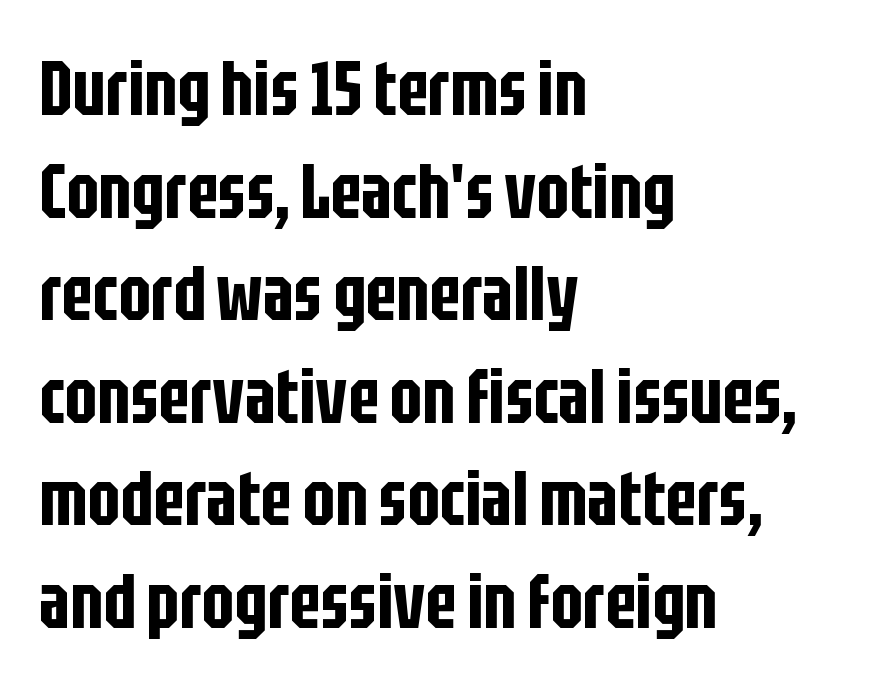
{"serif": "no", "italic": "no", "width": "condensed", "stroke_contrast": "low", "x_height": "large", "monospaced": "no", "underline": "no", "align": "left", "line_spacing": "normal", "line_spacing_ratio": 1.35, "letter_spacing": "normal", "letter_spacing_em": 0.0, "glyph_px": 76}
